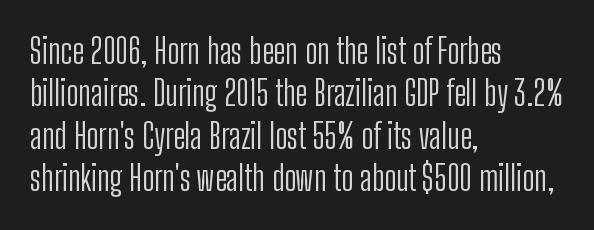
{"serif": "no", "italic": "no", "bold": "no", "weight": "light", "width": "condensed", "stroke_contrast": "low", "x_height": "medium", "monospaced": "no", "underline": "no", "align": "left", "line_spacing": "normal", "line_spacing_ratio": 1.25, "letter_spacing": "normal", "letter_spacing_em": 0.0, "glyph_px": 34}
